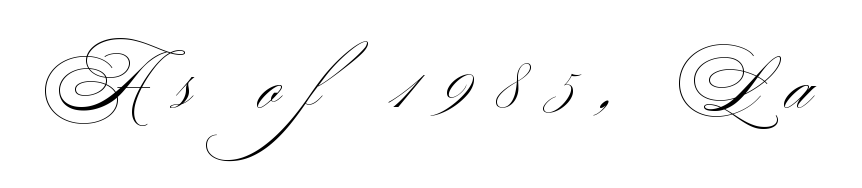
Stroke thickness stays within the range of a standard reading face or lighter. Note: no serifs on the glyphs. Type without underlining. Honestly, the letter spacing is so wide it's the main thing you notice.
